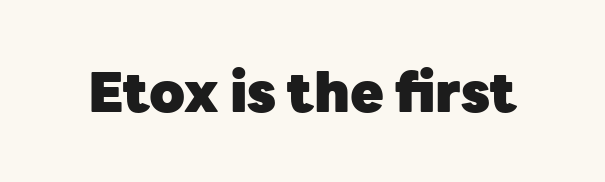
Q: Is the text bold? A: Yes.
Q: Is the text italic (slanted)? A: No, it is upright.
Q: Is the typeface a serif or a sans-serif typeface? A: Sans-serif.
Q: Is the text underlined? A: No.
Q: Is the spacing between letters normal or unusually wide? A: Normal.
Q: Width (condensed, normal, or wide)? A: Normal.
Q: Stroke contrast? A: Low.
Q: x-height? A: Medium.
Q: Monospaced? A: No.
